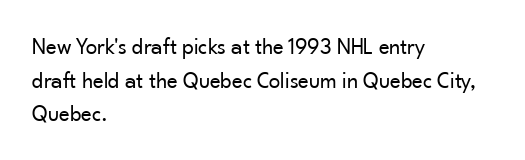
Q: Is the text bold? A: No.
Q: Is the text italic (slanted)? A: No, it is upright.
Q: Is the text underlined? A: No.
Q: How is the paragraph aligned? A: Left-aligned.
Q: Is the spacing between letters normal or unusually wide? A: Normal.
Q: Is the spacing between lines tight, normal or loose? A: Normal.
